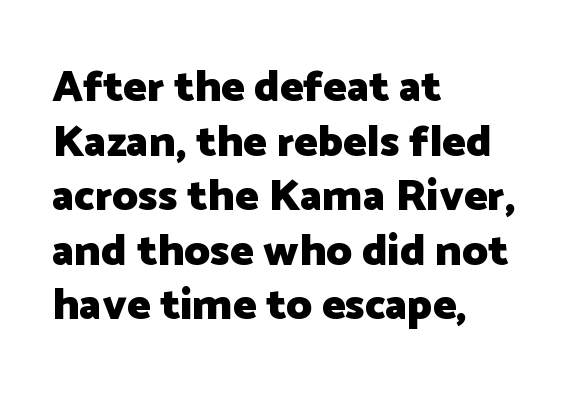
{"serif": "no", "italic": "no", "bold": "yes", "weight": "heavy", "width": "normal", "stroke_contrast": "low", "x_height": "medium", "monospaced": "no", "underline": "no", "align": "left", "line_spacing_ratio": 1.24, "letter_spacing": "normal", "letter_spacing_em": 0.0, "glyph_px": 44}
